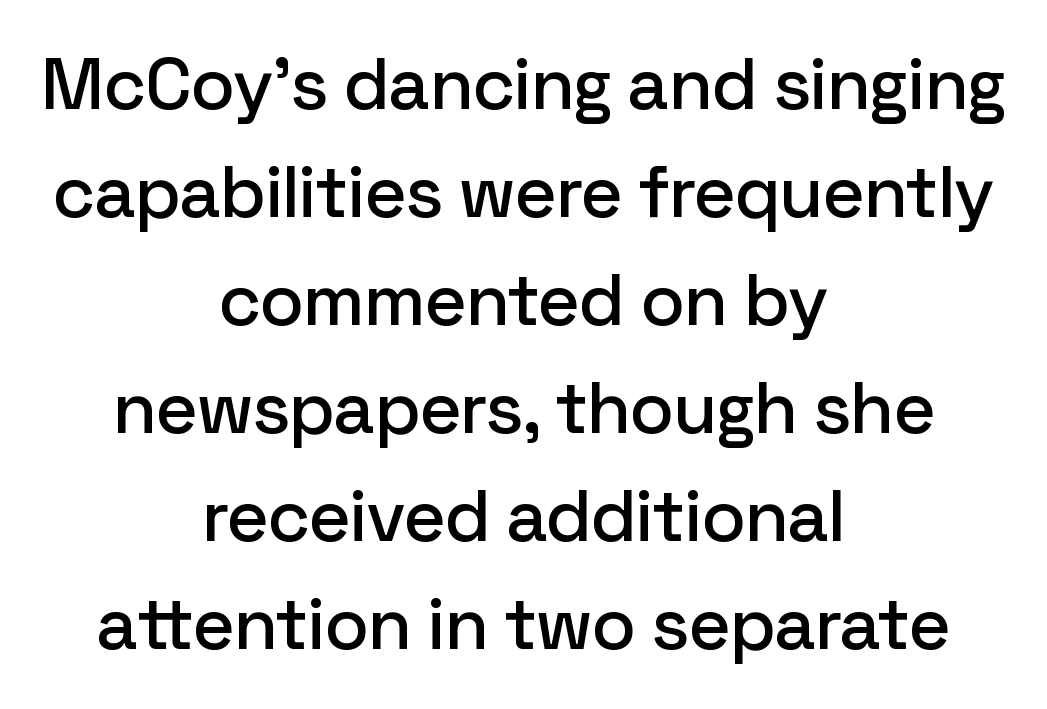
The type sits square on the baseline with zero lean. Serif or sans? Sans — the stroke terminals are bare. Whoever set this chose a conventional vertical rhythm. This rendering features lettering with no underline. Each letter keeps its own natural width here, so spacing adapts to shape. The compositor balanced each line on the midline.
